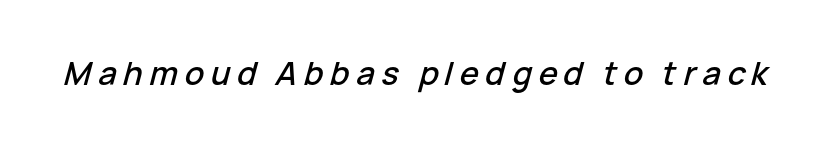
Q: Is the text italic (slanted)? A: Yes, it leans right by about 15 degrees.
Q: Is the text underlined? A: No.
Q: Is the spacing between letters normal or unusually wide? A: Unusually wide.
Q: Width (condensed, normal, or wide)? A: Normal.
Q: Stroke contrast? A: Low.
Q: x-height? A: Medium.
Q: Monospaced? A: No.
